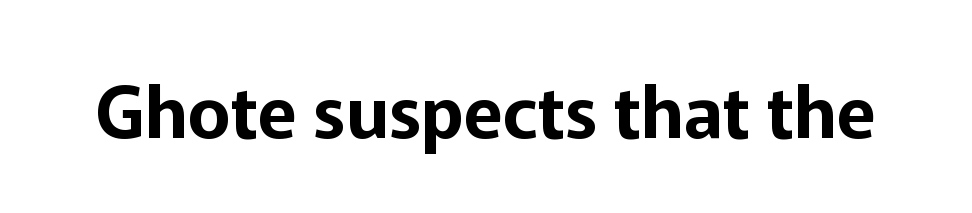
Q: Is the text italic (slanted)? A: No, it is upright.
Q: Is the typeface a serif or a sans-serif typeface? A: Sans-serif.
Q: Is the text underlined? A: No.
Q: Is the spacing between letters normal or unusually wide? A: Normal.
Q: Width (condensed, normal, or wide)? A: Normal.
Q: Stroke contrast? A: Low.
Q: x-height? A: Medium.
Q: Monospaced? A: No.
